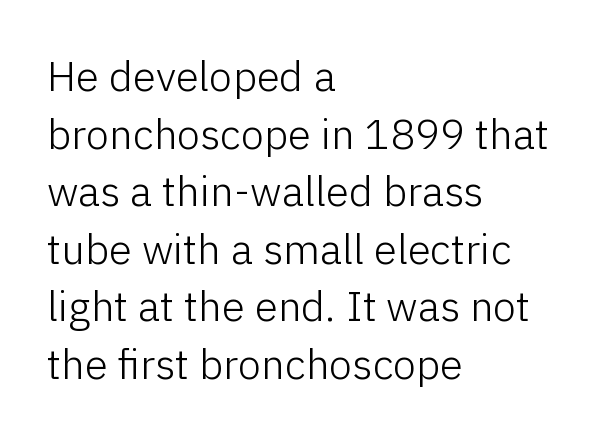
{"serif": "no", "italic": "no", "bold": "no", "weight": "light", "width": "normal", "stroke_contrast": "low", "x_height": "medium", "monospaced": "no", "underline": "no", "align": "left", "line_spacing": "normal", "line_spacing_ratio": 1.37, "letter_spacing": "normal", "letter_spacing_em": 0.0, "glyph_px": 42}
